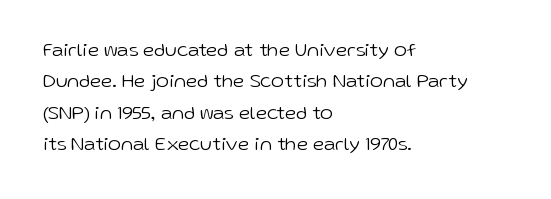
The image shows 20 px text type, upright; set left-aligned, normal line spacing (1.57x), normal letter spacing, not underlined.
